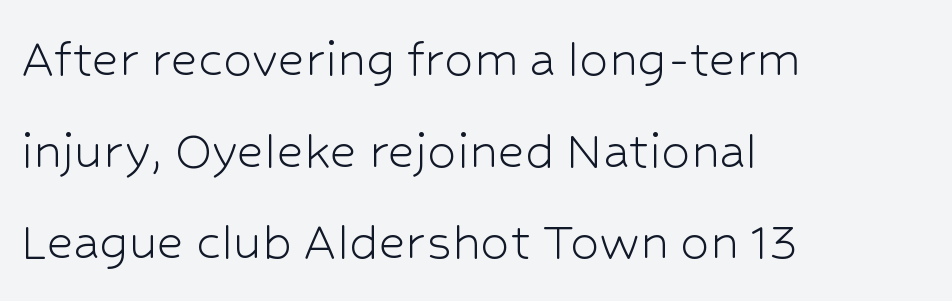
Rendered with straight, roman letterforms. The foot of each line stays bare and open. What stands out about the letter spacing? Nothing — it is the standard amount. No feet cap the strokes, marking this as sans-serif type.
